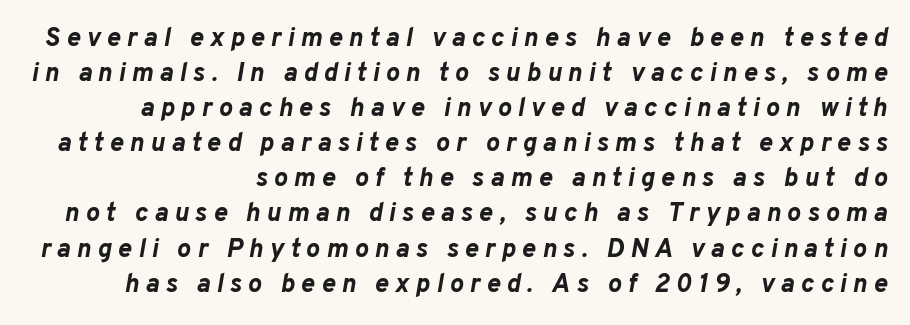
Q: Is the text bold? A: Yes.
Q: Is the text italic (slanted)? A: Yes, it leans right by about 10 degrees.
Q: Is the text underlined? A: No.
Q: How is the paragraph aligned? A: Right-aligned.
Q: Is the spacing between letters normal or unusually wide? A: Unusually wide.
Q: Is the spacing between lines tight, normal or loose? A: Normal.
